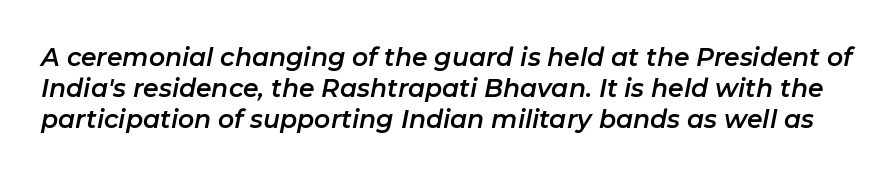
{"italic": "yes", "lean": "right", "slant_degrees": 11, "underline": "no", "line_spacing": "normal", "line_spacing_ratio": 1.25, "letter_spacing": "normal", "letter_spacing_em": 0.0, "glyph_px": 25}
